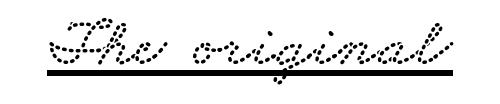
{"serif": "yes", "width": "wide", "stroke_contrast": "low", "x_height": "small", "monospaced": "no", "underline": "yes", "letter_spacing": "normal", "letter_spacing_em": 0.0, "glyph_px": 69}
